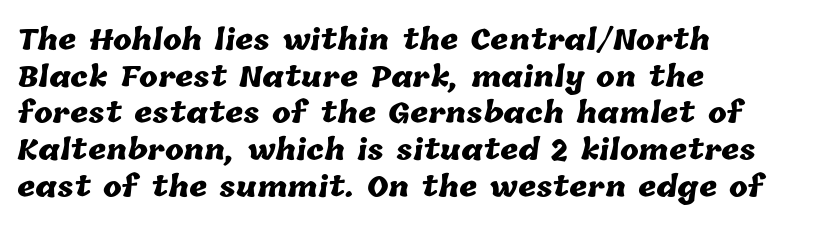
The image shows 28 px heavy type; set left-aligned, normal line spacing (1.31x), normal letter spacing, not underlined; low stroke contrast and a medium x-height.
